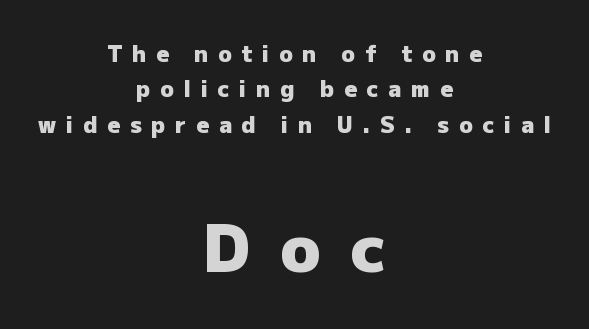
Tracking value appears strongly positive — letters spread wide. The lower block of text is set noticeably larger than the block above it. Spacing verdict: proportional, widths tailored to each character. The leading is moderate, giving the passage an even texture. Rule under the text: the space is simply empty.
